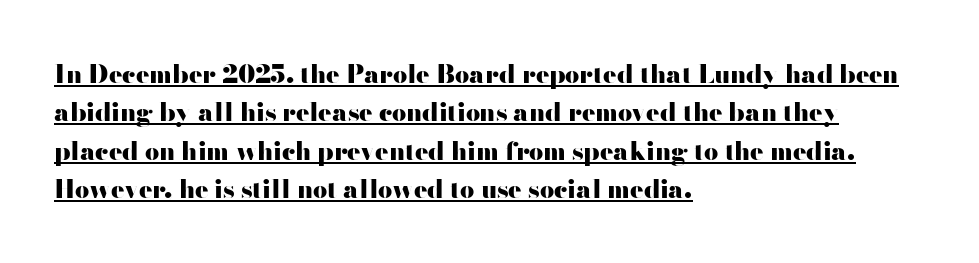
{"italic": "no", "bold": "yes", "underline": "yes", "align": "left", "line_spacing": "normal", "line_spacing_ratio": 1.54, "letter_spacing": "normal", "letter_spacing_em": 0.0, "glyph_px": 25}
